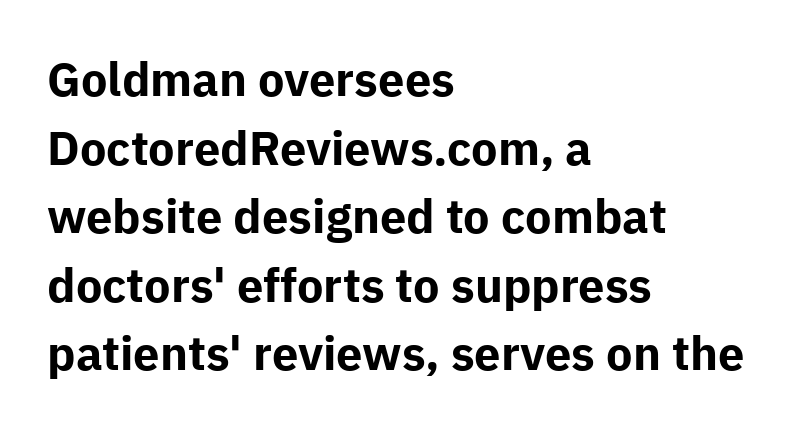
The image shows 47 px bold sans-serif type, upright; set left-aligned, normal line spacing (1.46x), normal letter spacing, not underlined; low stroke contrast and a medium x-height.
